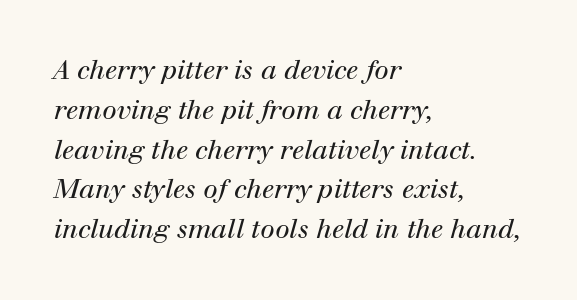
Q: Is the text bold? A: No.
Q: Is the text italic (slanted)? A: Yes, it leans right by about 12 degrees.
Q: Is the text underlined? A: No.
Q: How is the paragraph aligned? A: Left-aligned.
Q: Is the spacing between letters normal or unusually wide? A: Normal.
Q: Is the spacing between lines tight, normal or loose? A: Normal.
